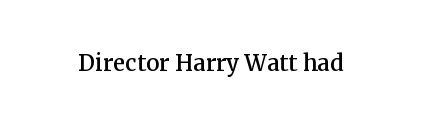
Here the designer chose a conventional face with non-uniform glyph widths. Italic: no, the glyphs are upright roman. I'd call this a serif setting — the letters wear small feet. There is no visible air inserted between adjacent glyphs.
